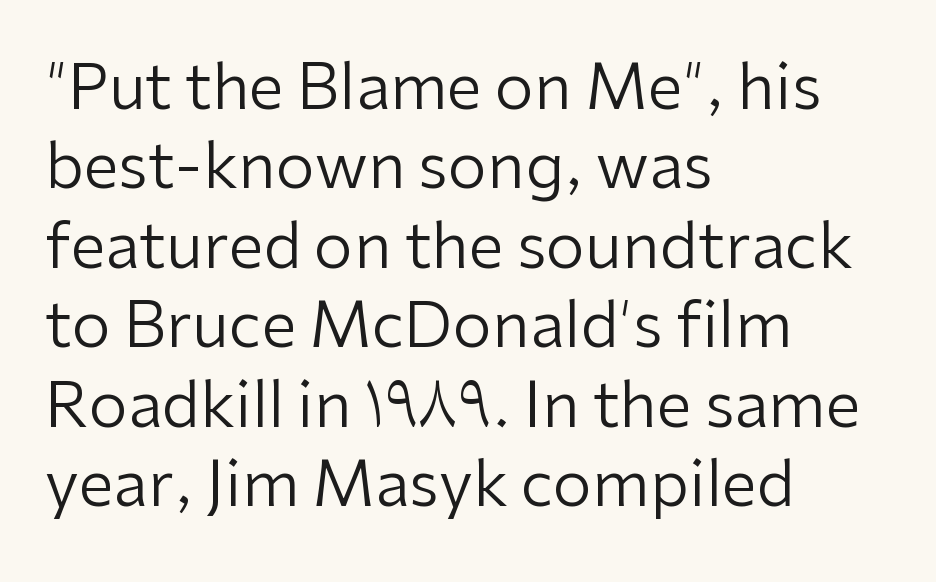
Words appear dense and cohesive because spacing is normal. Character widths vary here, with narrow letters taking less room than wide ones. Italic? Not at all — the glyphs are vertical. The baseline area is clear. Letters have the restrained weight of plain body copy at most.
